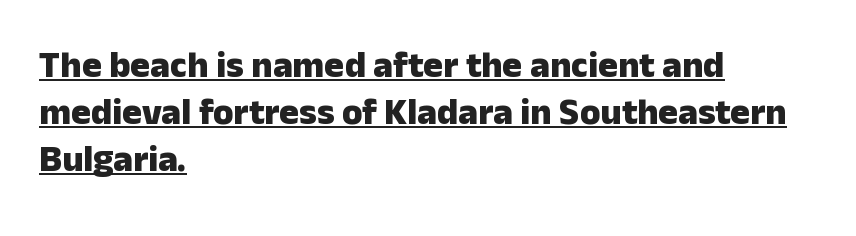
{"serif": "no", "italic": "no", "bold": "yes", "weight": "heavy", "width": "normal", "stroke_contrast": "low", "x_height": "medium", "monospaced": "no", "underline": "yes", "align": "left", "line_spacing": "normal", "line_spacing_ratio": 1.27, "letter_spacing": "normal", "letter_spacing_em": 0.0, "glyph_px": 37}
